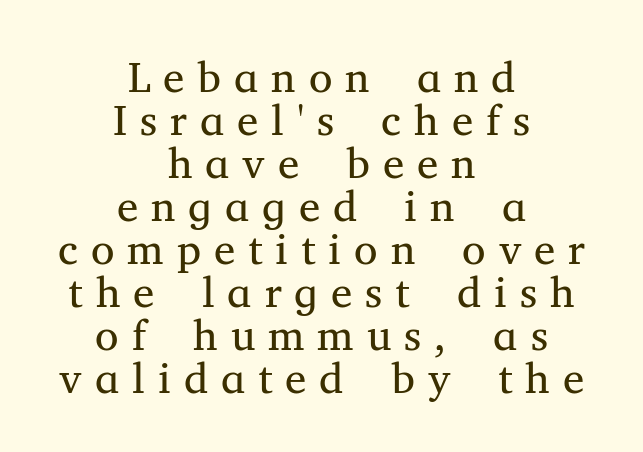
Q: Is the text bold? A: No.
Q: Is the text italic (slanted)? A: No, it is upright.
Q: Is the typeface a serif or a sans-serif typeface? A: Serif.
Q: Is the text underlined? A: No.
Q: How is the paragraph aligned? A: Centered.
Q: Is the spacing between letters normal or unusually wide? A: Unusually wide.
Q: Is the spacing between lines tight, normal or loose? A: Tight.
Q: Width (condensed, normal, or wide)? A: Normal.
Q: Stroke contrast? A: Medium.
Q: x-height? A: Medium.
Q: Monospaced? A: No.
